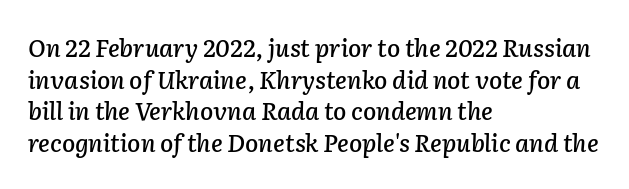
Q: Is the text italic (slanted)? A: Yes, it leans right by about 2 degrees.
Q: Is the text underlined? A: No.
Q: How is the paragraph aligned? A: Left-aligned.
Q: Is the spacing between letters normal or unusually wide? A: Normal.
Q: Is the spacing between lines tight, normal or loose? A: Normal.
